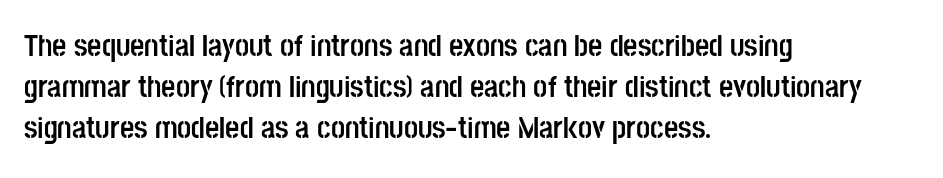
Q: Is the text bold? A: Yes.
Q: Is the text italic (slanted)? A: No, it is upright.
Q: Is the typeface a serif or a sans-serif typeface? A: Sans-serif.
Q: Is the text underlined? A: No.
Q: How is the paragraph aligned? A: Left-aligned.
Q: Is the spacing between letters normal or unusually wide? A: Normal.
Q: Is the spacing between lines tight, normal or loose? A: Normal.
Q: Width (condensed, normal, or wide)? A: Condensed.
Q: Stroke contrast? A: Low.
Q: x-height? A: Large.
Q: Monospaced? A: No.
